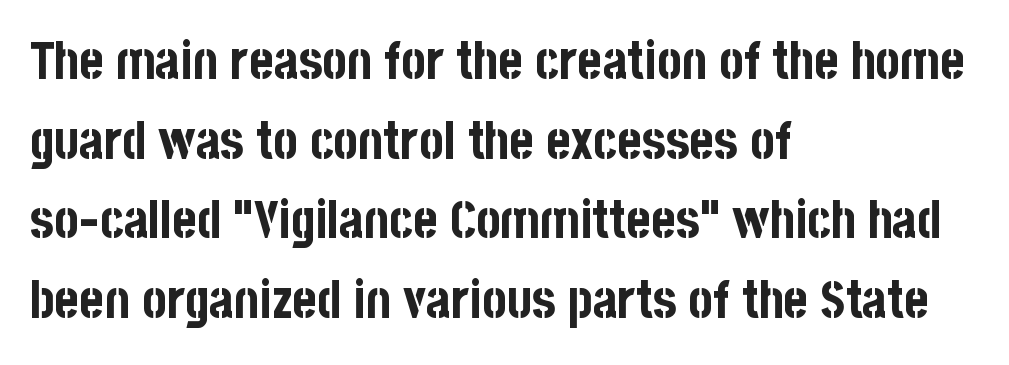
The image shows 52 px bold, condensed sans-serif type, upright; set left-aligned, normal line spacing (1.53x), normal letter spacing, not underlined; low stroke contrast and a large x-height.
